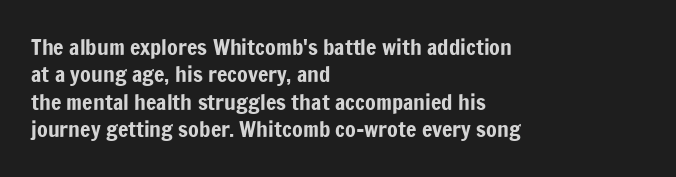
Letter spacing: default. Words float on clear page, feet unadorned. Every stem runs plumb, perpendicular to the baseline. Is there much room between lines? A standard amount, neither cramped nor airy. Reading down the block, your eye returns to a fixed left position each line.
